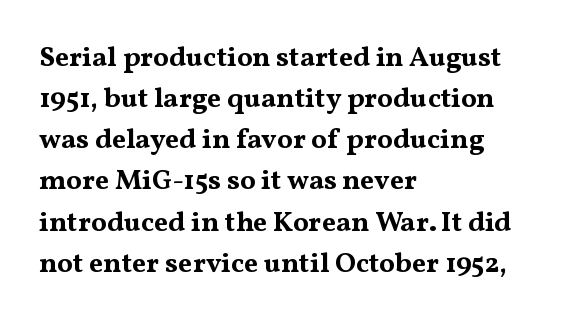
{"serif": "yes", "italic": "no", "bold": "yes", "weight": "bold", "width": "wide", "stroke_contrast": "medium", "x_height": "medium", "monospaced": "no", "underline": "no", "align": "left", "line_spacing": "normal", "line_spacing_ratio": 1.47, "letter_spacing": "normal", "letter_spacing_em": 0.0, "glyph_px": 28}
